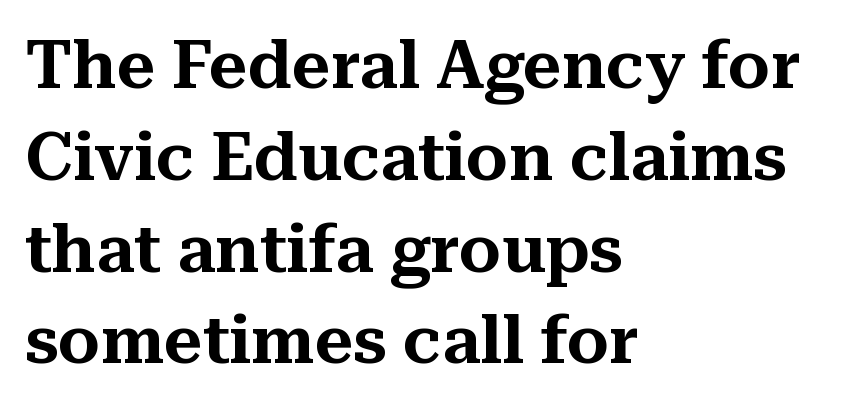
{"serif": "yes", "italic": "no", "width": "normal", "stroke_contrast": "medium", "x_height": "medium", "monospaced": "no", "underline": "no", "align": "left", "line_spacing": "normal", "line_spacing_ratio": 1.37, "letter_spacing": "normal", "letter_spacing_em": 0.0, "glyph_px": 67}
